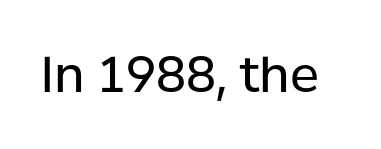
Q: Is the text bold? A: No.
Q: Is the text italic (slanted)? A: No, it is upright.
Q: Is the typeface a serif or a sans-serif typeface? A: Sans-serif.
Q: Is the text underlined? A: No.
Q: Is the spacing between letters normal or unusually wide? A: Normal.
Q: Width (condensed, normal, or wide)? A: Normal.
Q: Stroke contrast? A: Low.
Q: x-height? A: Medium.
Q: Monospaced? A: No.
